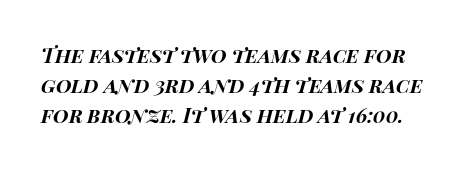
The image shows 20 px bold type, italic (leaning right); set normal line spacing (1.49x), normal letter spacing, not underlined.
